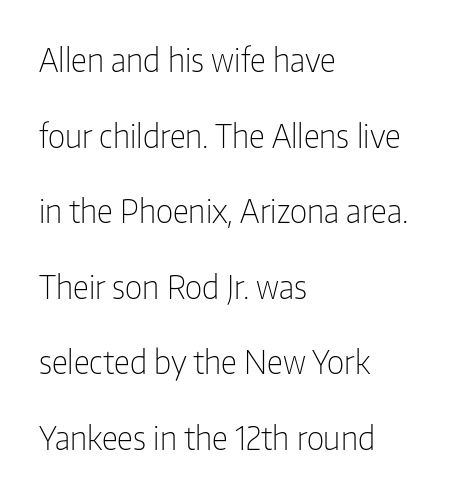
{"serif": "no", "italic": "no", "bold": "no", "weight": "light", "width": "condensed", "stroke_contrast": "low", "x_height": "medium", "monospaced": "no", "underline": "no", "align": "left", "line_spacing": "loose", "line_spacing_ratio": 2.36, "letter_spacing": "normal", "letter_spacing_em": 0.0, "glyph_px": 32}
